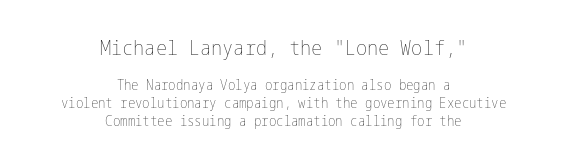
{"italic": "no", "bold": "no", "underline": "no", "align": "center", "line_spacing": "normal", "line_spacing_ratio": 1.26, "letter_spacing": "normal", "letter_spacing_em": 0.0, "larger_block": "first", "size_ratio": 1.5, "glyph_px": 21}
